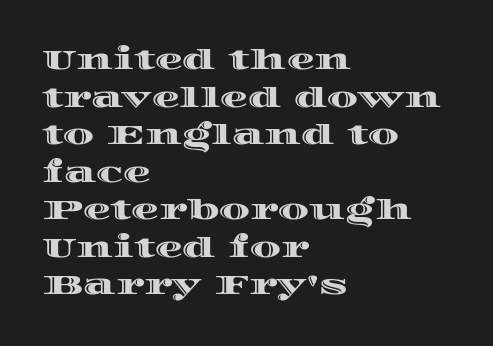
Is this a fixed-width face? No — the glyphs have proportional, varying widths. Successive baselines arrive at the customary interval. The passage shown is not underscored anywhere. Italic? Not at all — the glyphs are vertical. Is the letter spacing exaggerated? No — it looks like the ordinary default. The rendering anchors every line to the left-hand side.
